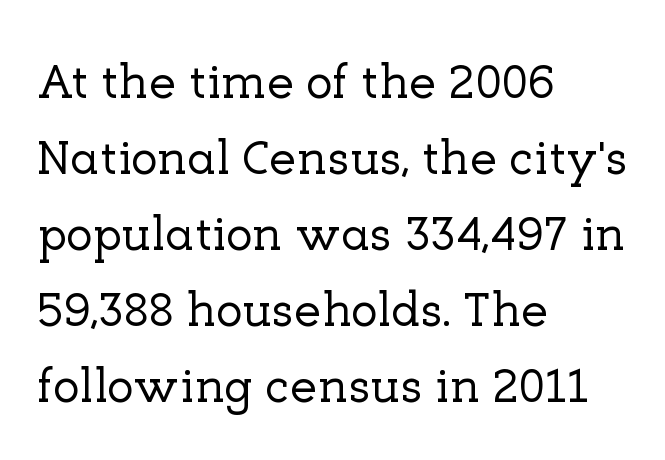
Q: Is the text italic (slanted)? A: No, it is upright.
Q: Is the typeface a serif or a sans-serif typeface? A: Serif.
Q: Is the text underlined? A: No.
Q: How is the paragraph aligned? A: Left-aligned.
Q: Is the spacing between letters normal or unusually wide? A: Normal.
Q: Is the spacing between lines tight, normal or loose? A: Normal.
Q: Width (condensed, normal, or wide)? A: Normal.
Q: Stroke contrast? A: Low.
Q: x-height? A: Medium.
Q: Monospaced? A: No.
